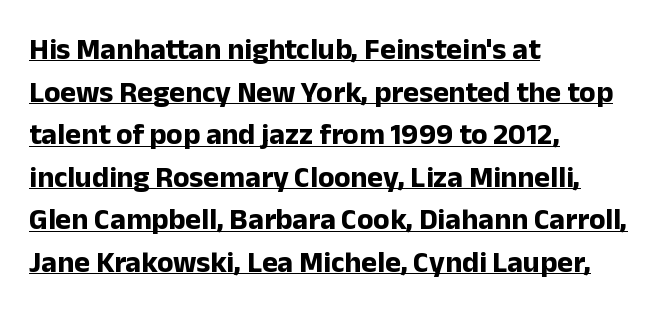
{"serif": "no", "italic": "no", "bold": "yes", "weight": "bold", "width": "normal", "stroke_contrast": "low", "x_height": "medium", "monospaced": "no", "underline": "yes", "align": "left", "line_spacing": "normal", "line_spacing_ratio": 1.42, "letter_spacing": "normal", "letter_spacing_em": 0.0, "glyph_px": 30}
